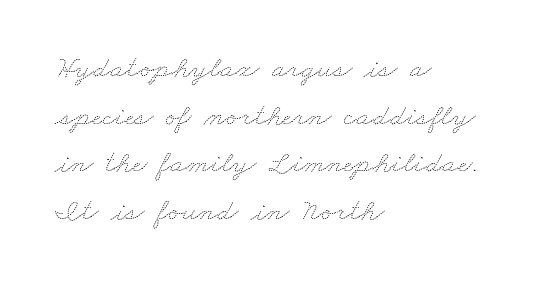
The image shows 31 px thin, wide type; set left-aligned, normal line spacing (1.54x), normal letter spacing, not underlined; medium stroke contrast and a small x-height.
